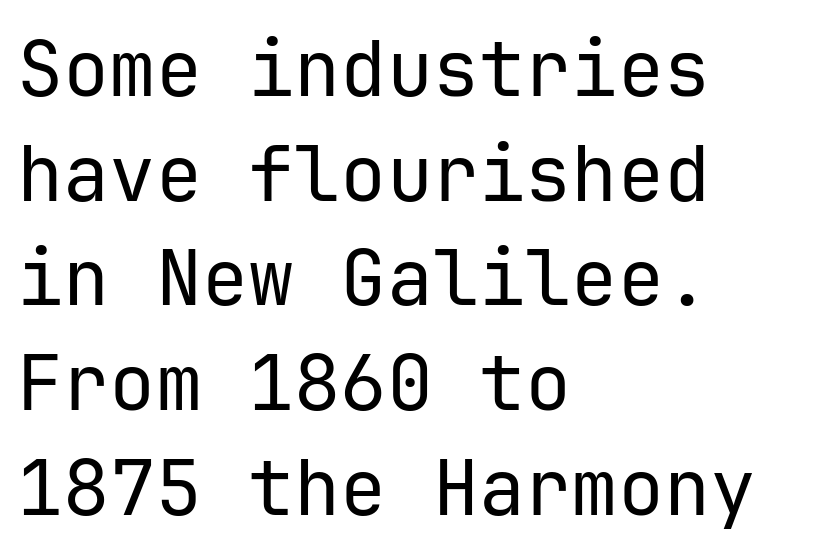
Q: Is the text bold? A: No.
Q: Is the text italic (slanted)? A: No, it is upright.
Q: Is the typeface a serif or a sans-serif typeface? A: Sans-serif.
Q: Is the text underlined? A: No.
Q: How is the paragraph aligned? A: Left-aligned.
Q: Is the spacing between letters normal or unusually wide? A: Normal.
Q: Is the spacing between lines tight, normal or loose? A: Normal.
Q: Width (condensed, normal, or wide)? A: Normal.
Q: Stroke contrast? A: Low.
Q: x-height? A: Medium.
Q: Monospaced? A: Yes.
